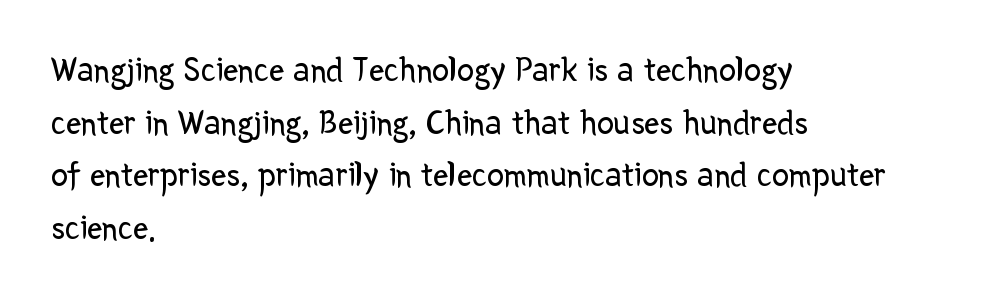
Q: Is the text bold? A: No.
Q: Is the text italic (slanted)? A: No, it is upright.
Q: Is the typeface a serif or a sans-serif typeface? A: Sans-serif.
Q: Is the text underlined? A: No.
Q: How is the paragraph aligned? A: Left-aligned.
Q: Is the spacing between letters normal or unusually wide? A: Normal.
Q: Is the spacing between lines tight, normal or loose? A: Normal.
Q: Width (condensed, normal, or wide)? A: Normal.
Q: Stroke contrast? A: Low.
Q: x-height? A: Medium.
Q: Monospaced? A: No.
